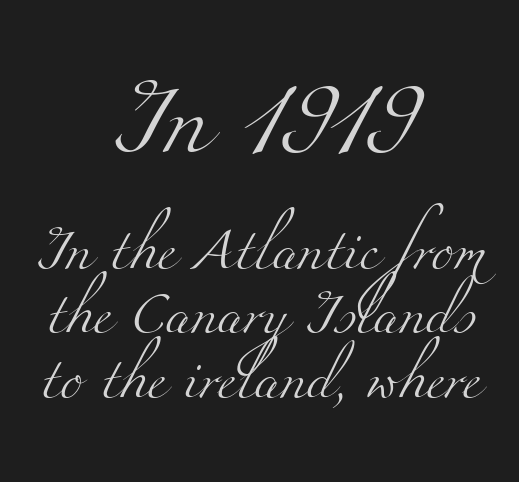
The image shows 73 px light, wide type; set centered, normal line spacing (1.53x), normal letter spacing, not underlined; the first (top) block is 1.74x larger; medium stroke contrast and a small x-height.
